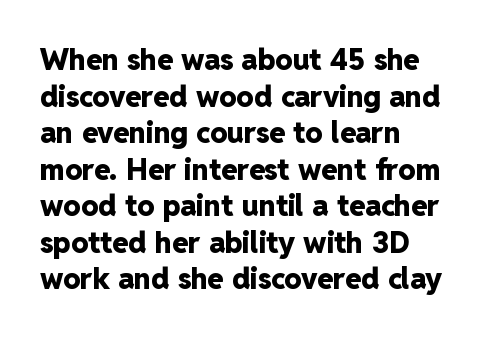
The lettering stays uniformly vertical, giving the passage a roman look. Baseline-to-baseline distance is the conventional proportion of letter height. These words are printed bold, with thick strokes throughout. A typesetter would label this face a sans. Decoration check: the copy has no underline.
